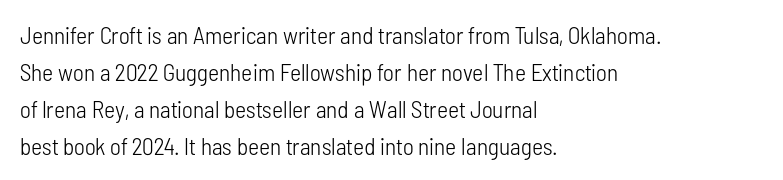
Q: Is the text bold? A: No.
Q: Is the text italic (slanted)? A: No, it is upright.
Q: Is the text underlined? A: No.
Q: How is the paragraph aligned? A: Left-aligned.
Q: Is the spacing between letters normal or unusually wide? A: Normal.
Q: Is the spacing between lines tight, normal or loose? A: Normal.
